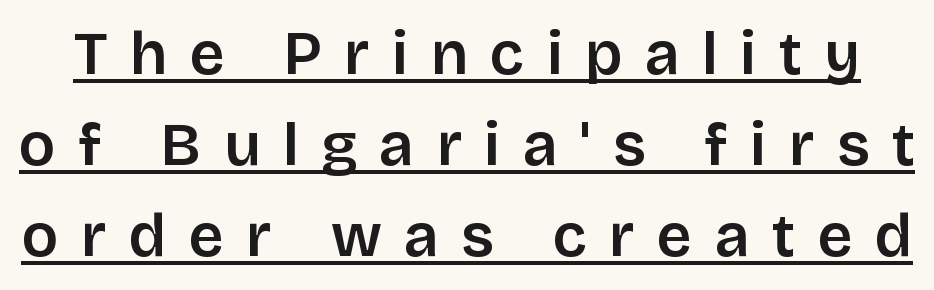
The image shows 61 px semibold sans-serif type, upright; set normal line spacing (1.49x), unusually wide letter spacing (+0.37 em), underlined; low stroke contrast and a large x-height.
